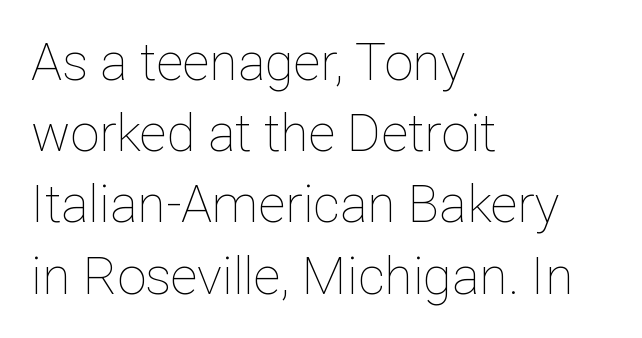
{"italic": "no", "bold": "no", "weight": "thin", "width": "normal", "stroke_contrast": "low", "x_height": "medium", "monospaced": "no", "underline": "no", "align": "left", "line_spacing": "normal", "line_spacing_ratio": 1.37, "letter_spacing": "normal", "letter_spacing_em": 0.0, "glyph_px": 52}
